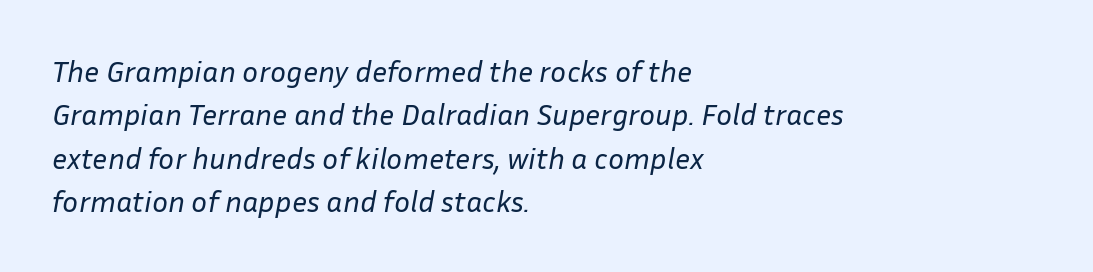
The rendering uses natural spacing where letterforms have individual widths. The whole block is typeset with a tilt. If you drew a ruler down the left edge, every line would touch it. Anything drawn beneath the words? Only blank space. Vertically, the passage feels balanced, rows spaced as you'd expect.
